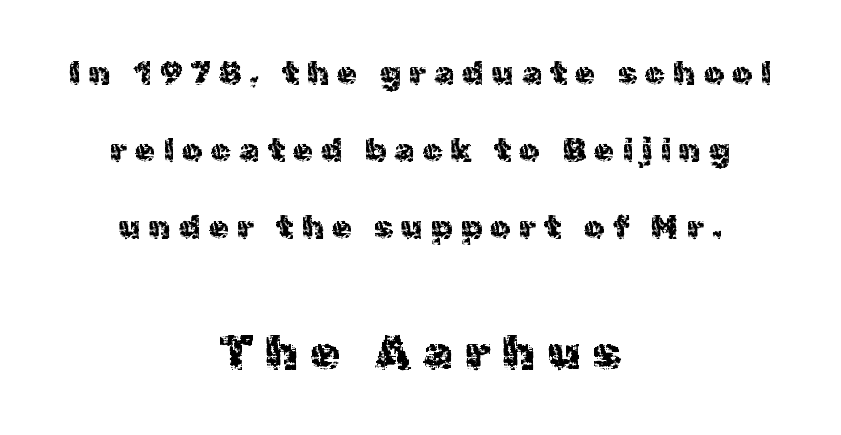
Underlining? Definitely not there. The paragraph shown floats in the horizontal middle. If you measured baseline to baseline, you'd find a long distance. Loose tracking; the words dissolve into strings of separated letters.
